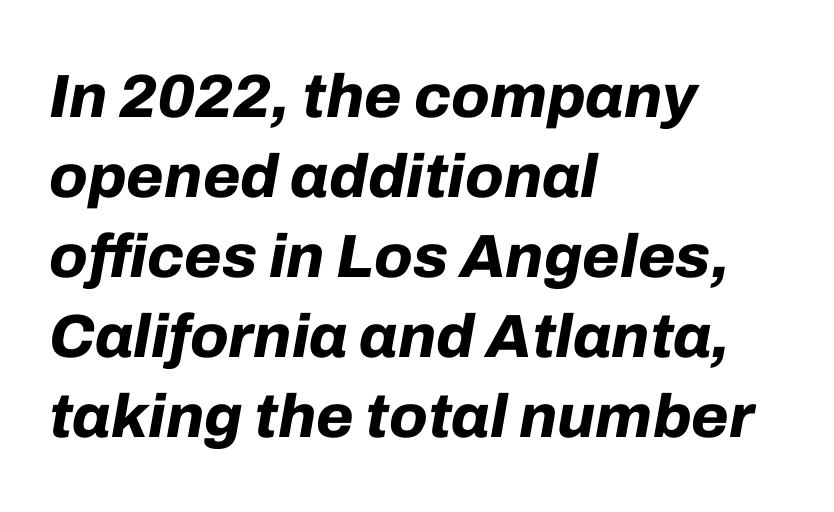
The image shows 61 px bold type, italic (leaning right); set left-aligned, normal line spacing (1.31x), normal letter spacing, not underlined; low stroke contrast and a medium x-height.
